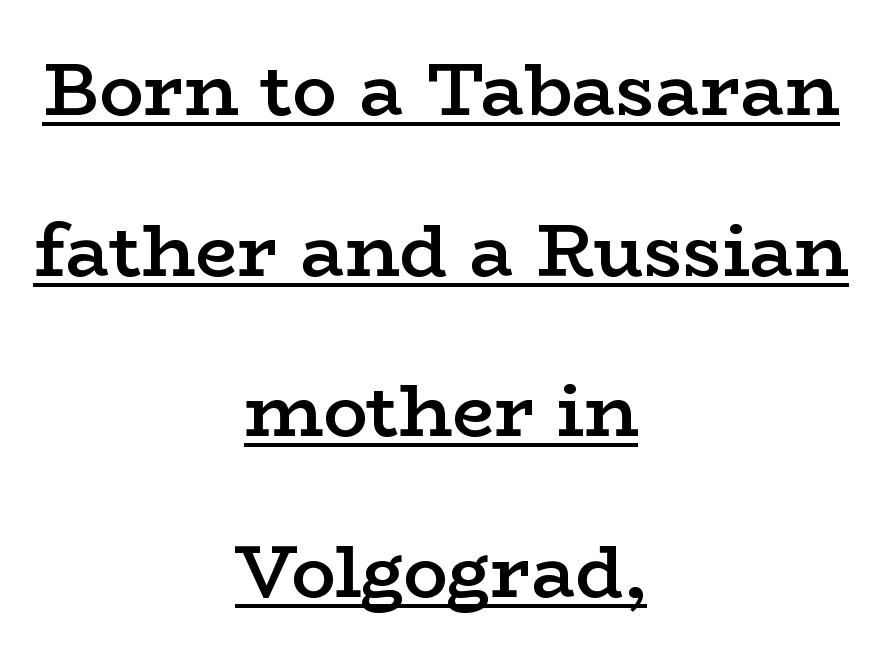
The image shows 74 px semibold, wide serif type, upright; set centered, loose line spacing (2.17x), normal letter spacing, underlined; low stroke contrast and a medium x-height.
